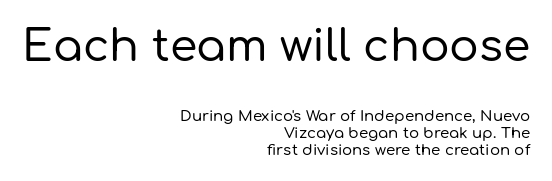
Q: Is the text italic (slanted)? A: No, it is upright.
Q: Is the typeface a serif or a sans-serif typeface? A: Sans-serif.
Q: Is the text underlined? A: No.
Q: How is the paragraph aligned? A: Right-aligned.
Q: Is the spacing between letters normal or unusually wide? A: Normal.
Q: Is the spacing between lines tight, normal or loose? A: Tight.
Q: Which block of text is set in a larger size, the first (top) or the second (bottom)? A: The first (top) one.
Q: Width (condensed, normal, or wide)? A: Normal.
Q: Stroke contrast? A: Low.
Q: x-height? A: Medium.
Q: Monospaced? A: No.
